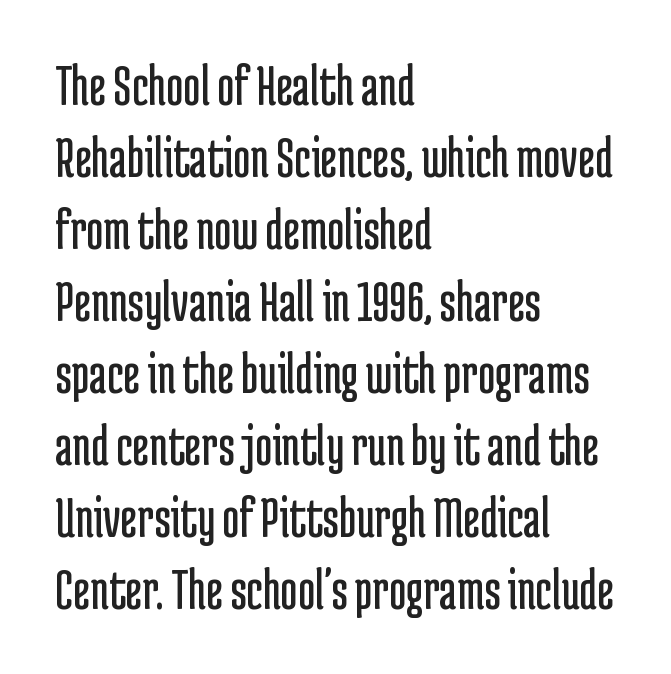
The image shows 59 px regular-weight, condensed sans-serif type, upright; set left-aligned, line spacing 1.22x, normal letter spacing, not underlined; low stroke contrast and a medium x-height.
